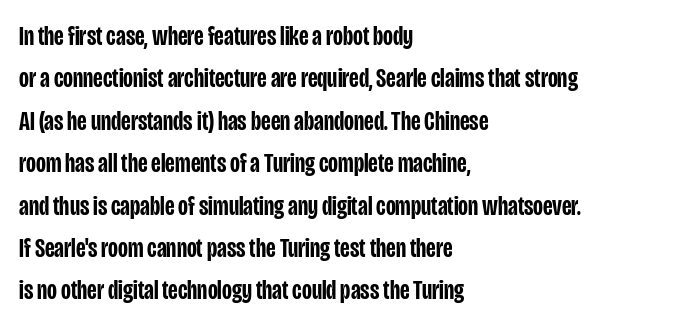
Caption: multi-line text, flush left, ragged right. Compared with typical body copy, the letter spacing here is the same. In terms of leading, this rendering sits right in the middle. Underlining? Definitely not there. How heavy is the stroke? Medium-heavy — a semibold, shy of bold. Style check: upright.
